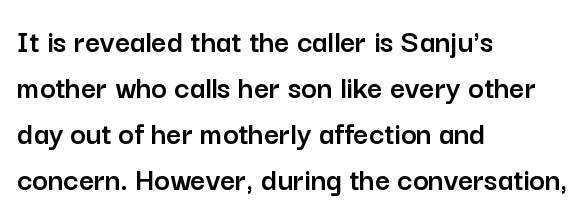
Q: Is the text italic (slanted)? A: No, it is upright.
Q: Is the typeface a serif or a sans-serif typeface? A: Sans-serif.
Q: Is the text underlined? A: No.
Q: How is the paragraph aligned? A: Left-aligned.
Q: Is the spacing between letters normal or unusually wide? A: Normal.
Q: Is the spacing between lines tight, normal or loose? A: Normal.
Q: Width (condensed, normal, or wide)? A: Normal.
Q: Stroke contrast? A: Low.
Q: x-height? A: Medium.
Q: Monospaced? A: No.
